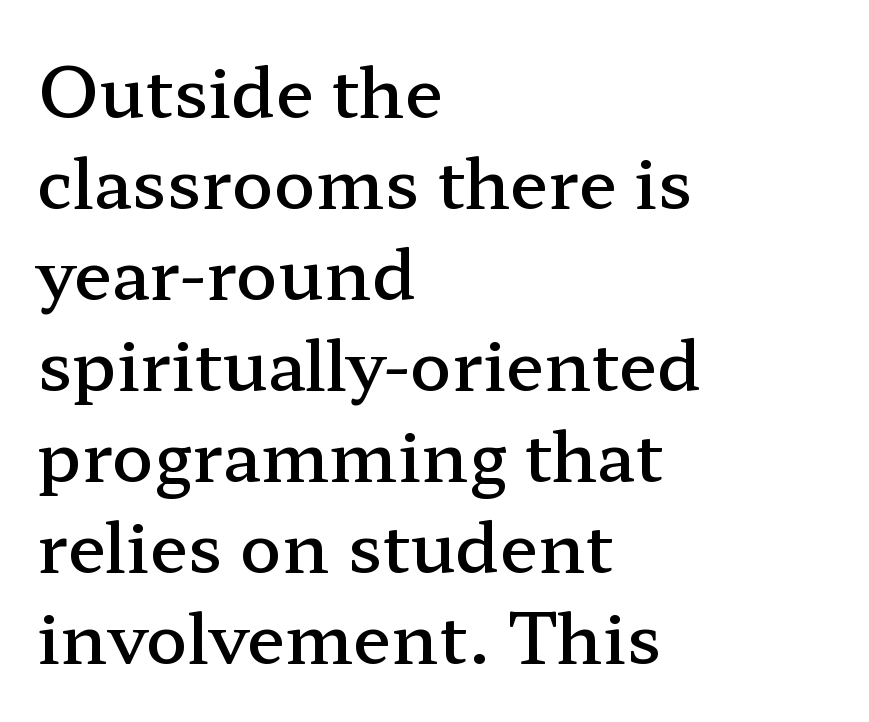
You could not count columns in this text — the font is proportionally spaced. The sample has been set in demibold, a notch under bold. The type family on display is of the serif kind. A typesetter would call this zero additional tracking. Rule under the text: the space is simply empty. Successive baselines arrive at the customary interval.
